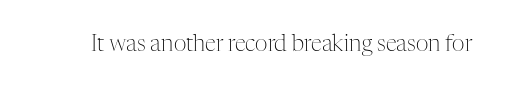
{"italic": "no", "bold": "no", "underline": "no", "letter_spacing": "normal", "letter_spacing_em": 0.0, "glyph_px": 22}
